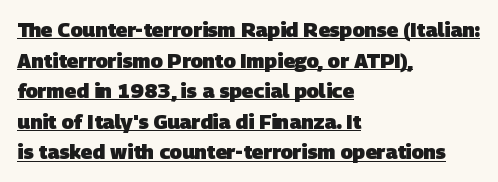
Left-aligned paragraph, ragged on the right. Quick note: interline space is typical. Has an underline been added? It has. Weight check: bold — yes, fully.
